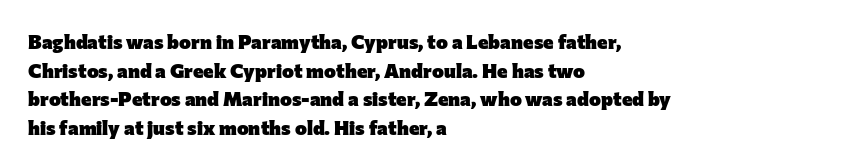
Q: Is the text bold? A: Yes.
Q: Is the text italic (slanted)? A: No, it is upright.
Q: Is the text underlined? A: No.
Q: How is the paragraph aligned? A: Left-aligned.
Q: Is the spacing between letters normal or unusually wide? A: Normal.
Q: Is the spacing between lines tight, normal or loose? A: Normal.
